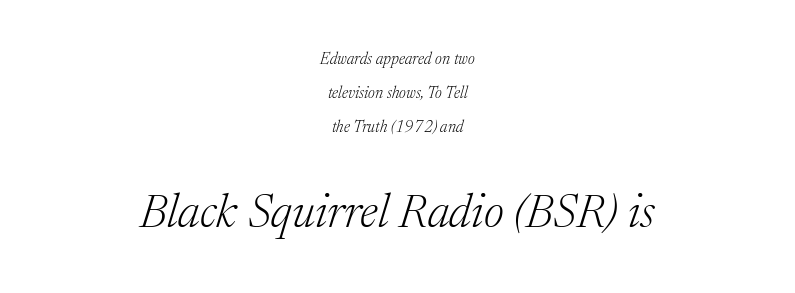
Q: Is the text bold? A: No.
Q: Is the text italic (slanted)? A: Yes, it leans right by about 17 degrees.
Q: Is the typeface a serif or a sans-serif typeface? A: Serif.
Q: Is the text underlined? A: No.
Q: How is the paragraph aligned? A: Centered.
Q: Is the spacing between letters normal or unusually wide? A: Normal.
Q: Is the spacing between lines tight, normal or loose? A: Loose.
Q: Which block of text is set in a larger size, the first (top) or the second (bottom)? A: The second (bottom) one.
Q: Width (condensed, normal, or wide)? A: Normal.
Q: Stroke contrast? A: Medium.
Q: x-height? A: Medium.
Q: Monospaced? A: No.
